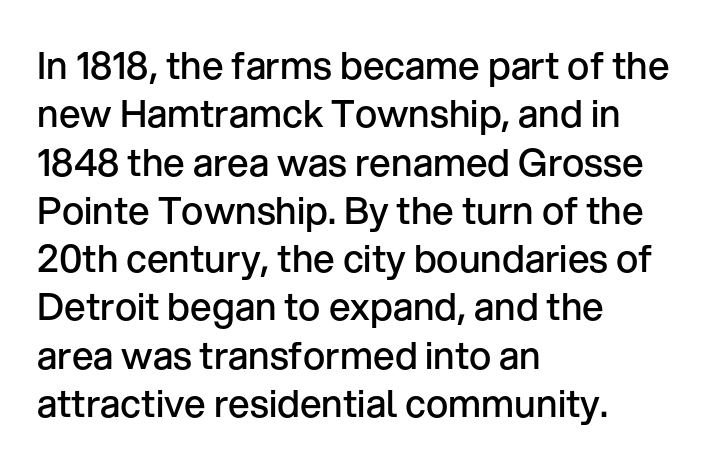
Q: Is the text bold? A: Semi-bold.
Q: Is the text italic (slanted)? A: No, it is upright.
Q: Is the typeface a serif or a sans-serif typeface? A: Sans-serif.
Q: Is the text underlined? A: No.
Q: How is the paragraph aligned? A: Left-aligned.
Q: Is the spacing between letters normal or unusually wide? A: Normal.
Q: Is the spacing between lines tight, normal or loose? A: Normal.
Q: Width (condensed, normal, or wide)? A: Normal.
Q: Stroke contrast? A: Low.
Q: x-height? A: Medium.
Q: Monospaced? A: No.
